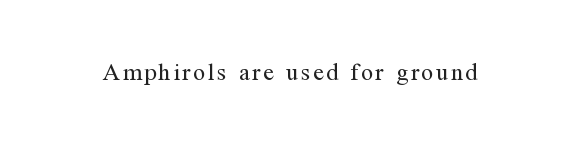
{"italic": "no", "bold": "no", "underline": "no", "glyph_px": 24}
